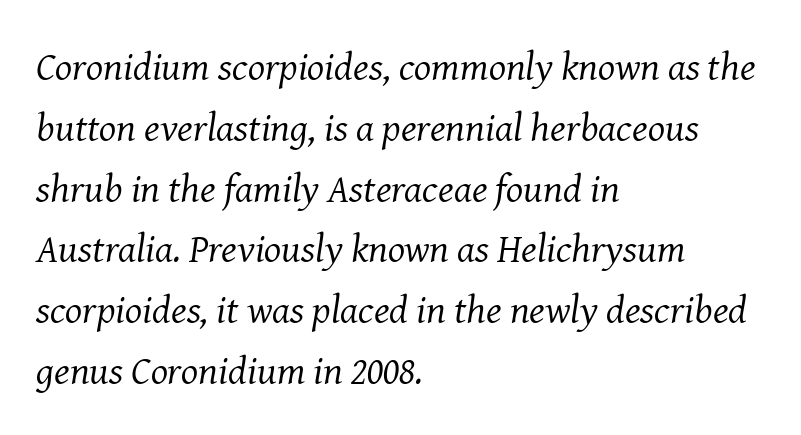
Q: Is the text bold? A: No.
Q: Is the text italic (slanted)? A: Yes, it leans right by about 8 degrees.
Q: Is the typeface a serif or a sans-serif typeface? A: Serif.
Q: Is the text underlined? A: No.
Q: How is the paragraph aligned? A: Left-aligned.
Q: Is the spacing between letters normal or unusually wide? A: Normal.
Q: Is the spacing between lines tight, normal or loose? A: Normal.
Q: Width (condensed, normal, or wide)? A: Normal.
Q: Stroke contrast? A: Medium.
Q: x-height? A: Medium.
Q: Monospaced? A: No.
